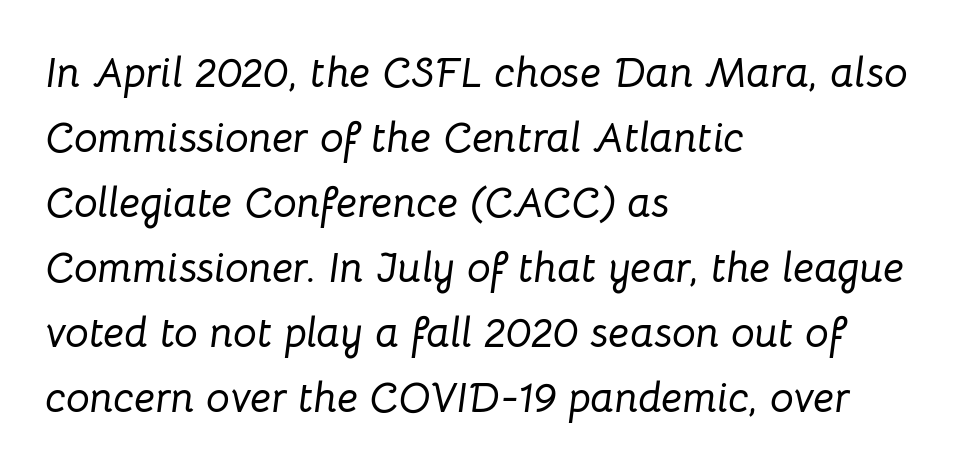
{"italic": "yes", "lean": "right", "slant_degrees": 8, "width": "normal", "stroke_contrast": "low", "x_height": "medium", "monospaced": "no", "underline": "no", "align": "left", "line_spacing": "normal", "line_spacing_ratio": 1.55, "letter_spacing": "normal", "letter_spacing_em": 0.0, "glyph_px": 42}
